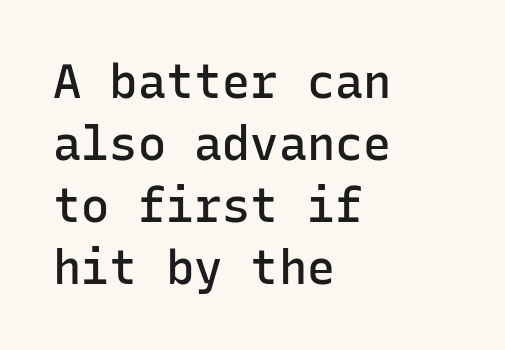
Fixed-width glyphs throughout — classic coding-font behaviour. The face used here is a sans, in the tradition of grotesques and geometrics. Decoration check: the copy has no underline. The designer left line spacing at the default. Posture: vertical.
